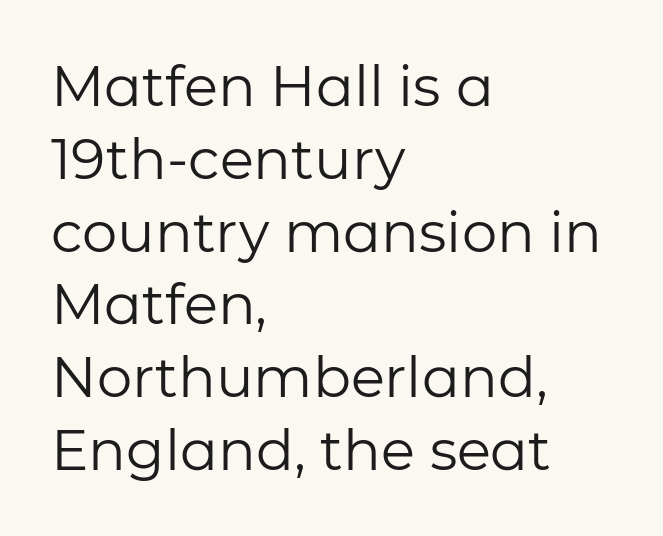
Q: Is the text bold? A: No.
Q: Is the text italic (slanted)? A: No, it is upright.
Q: Is the typeface a serif or a sans-serif typeface? A: Sans-serif.
Q: Is the text underlined? A: No.
Q: How is the paragraph aligned? A: Left-aligned.
Q: Is the spacing between letters normal or unusually wide? A: Normal.
Q: Is the spacing between lines tight, normal or loose? A: Normal.
Q: Width (condensed, normal, or wide)? A: Normal.
Q: Stroke contrast? A: Low.
Q: x-height? A: Medium.
Q: Monospaced? A: No.
